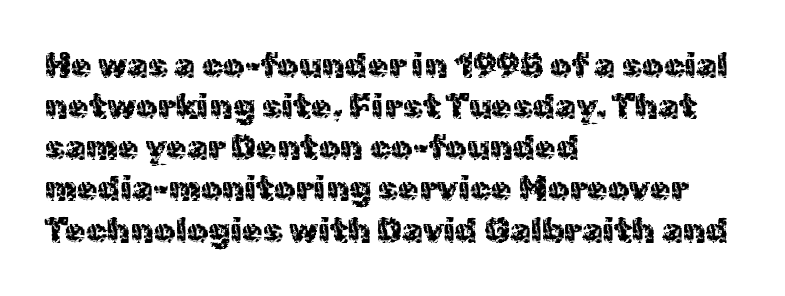
Q: Is the text bold? A: No.
Q: Is the text italic (slanted)? A: No, it is upright.
Q: Is the typeface a serif or a sans-serif typeface? A: Sans-serif.
Q: Is the text underlined? A: No.
Q: How is the paragraph aligned? A: Left-aligned.
Q: Is the spacing between letters normal or unusually wide? A: Normal.
Q: Width (condensed, normal, or wide)? A: Normal.
Q: x-height? A: Medium.
Q: Monospaced? A: No.
